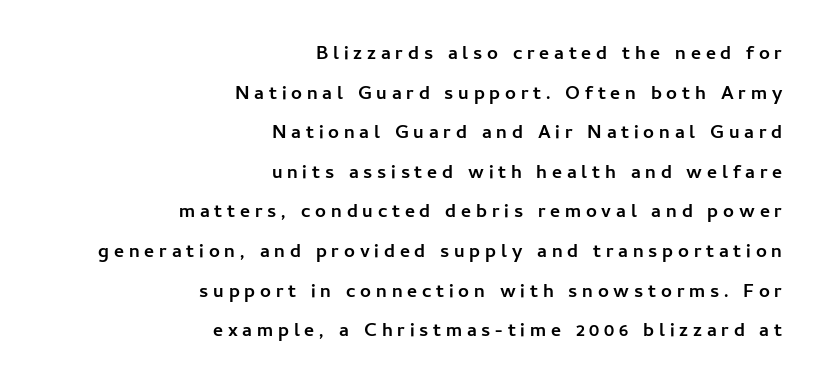
Notice how the stems are strictly vertical — no italics here. Normally led — the rows are evenly, conventionally spaced. Every row of glyphs terminates at an identical x-position on the right. Students, note that the glyphs here are deliberately spaced far apart. Type without underlining.
